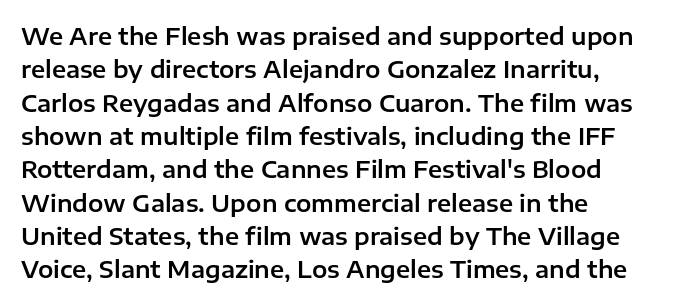
The rendering uses a moderate line-height, typical for paragraphs. These lines were composed using upright roman letters. The gaps between neighbouring characters are ordinary and unremarkable. Has an underline been added? It has not. Line starts are locked; line ends wander.
